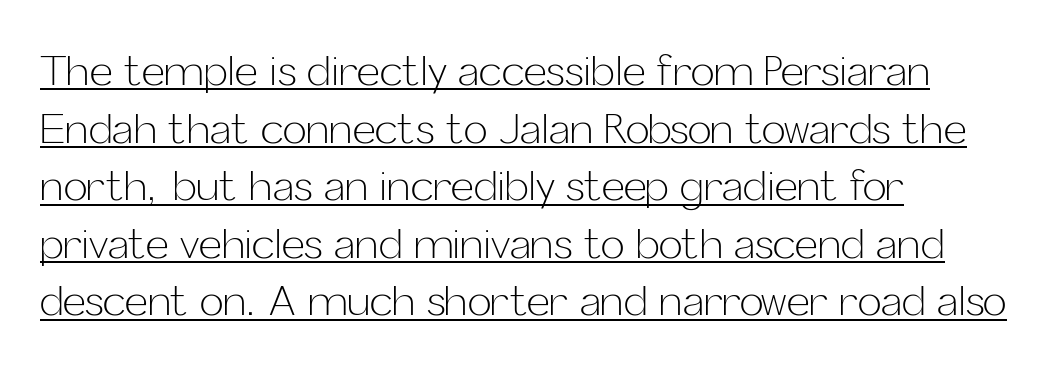
The image shows 40 px light sans-serif type, upright; set left-aligned, normal line spacing (1.44x), normal letter spacing, underlined; low stroke contrast and a medium x-height.
